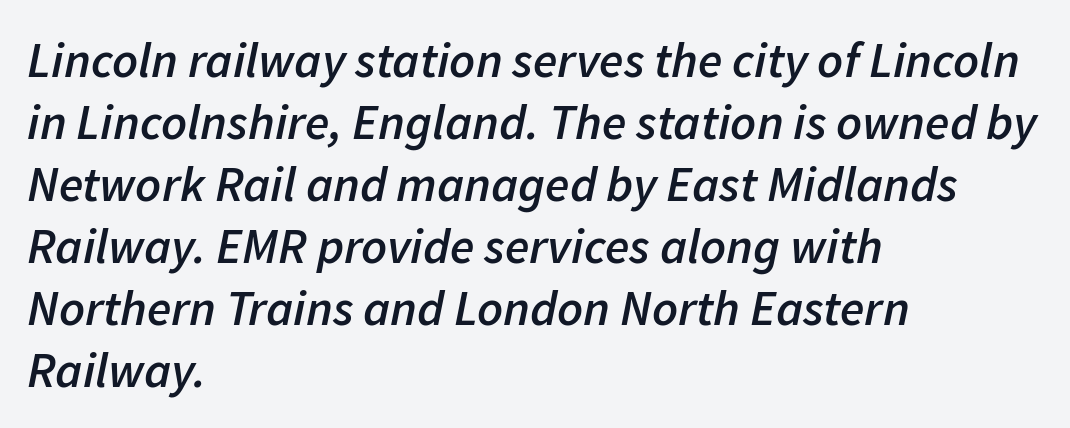
Q: Is the text bold? A: Semi-bold.
Q: Is the text italic (slanted)? A: Yes, it leans right by about 11 degrees.
Q: Is the text underlined? A: No.
Q: How is the paragraph aligned? A: Left-aligned.
Q: Is the spacing between letters normal or unusually wide? A: Normal.
Q: Width (condensed, normal, or wide)? A: Normal.
Q: Stroke contrast? A: Low.
Q: x-height? A: Medium.
Q: Monospaced? A: No.
